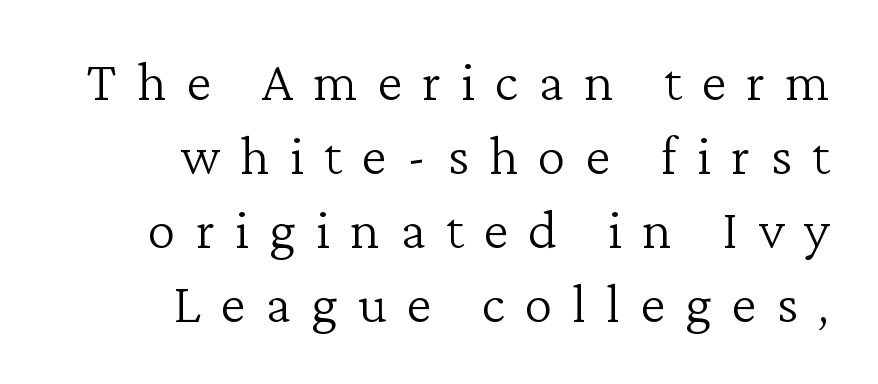
{"serif": "yes", "italic": "no", "bold": "no", "weight": "light", "width": "normal", "stroke_contrast": "low", "x_height": "medium", "monospaced": "no", "underline": "no", "align": "right", "line_spacing": "normal", "line_spacing_ratio": 1.3, "letter_spacing": "wide", "letter_spacing_em": 0.35, "glyph_px": 57}
